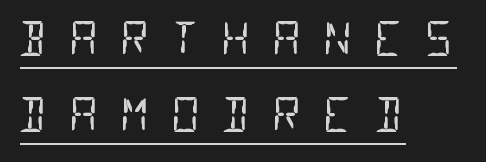
The image shows 45 px regular-weight, condensed sans-serif type, monospaced; set left-aligned, normal line spacing (1.7x), unusually wide letter spacing (+0.48 em), underlined; low stroke contrast and a large x-height.
